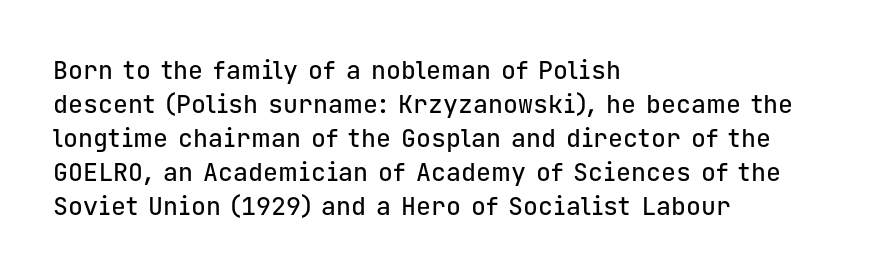
Q: Is the text italic (slanted)? A: No, it is upright.
Q: Is the text underlined? A: No.
Q: How is the paragraph aligned? A: Left-aligned.
Q: Is the spacing between letters normal or unusually wide? A: Normal.
Q: Is the spacing between lines tight, normal or loose? A: Normal.
